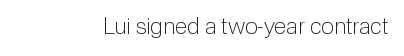
{"italic": "no", "bold": "no", "underline": "no", "letter_spacing": "normal", "letter_spacing_em": 0.0, "glyph_px": 23}
